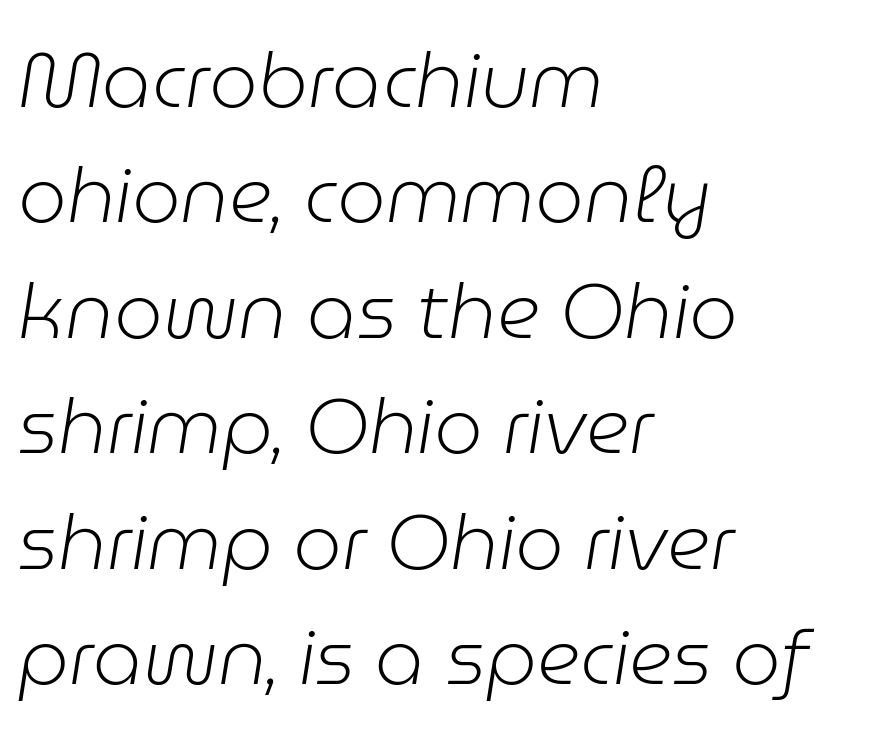
{"italic": "yes", "lean": "right", "slant_degrees": 9, "bold": "no", "weight": "light", "width": "normal", "stroke_contrast": "low", "x_height": "medium", "monospaced": "no", "underline": "no", "align": "left", "line_spacing": "normal", "line_spacing_ratio": 1.5, "letter_spacing": "normal", "letter_spacing_em": 0.0, "glyph_px": 77}
